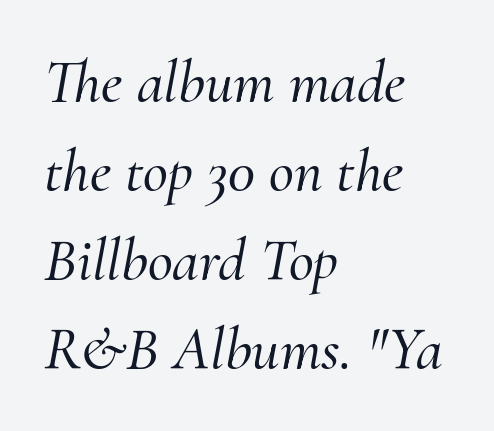
A typesetter would call this proportional, since set widths differ per character. A bare baseline throughout the passage. What's the leading like? Ordinary, nothing unusual. The whole block is typeset with a tilt. Notice how the passage keeps a crisp vertical edge on the left only.
